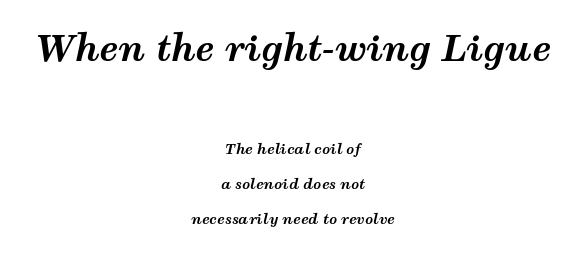
Q: Is the text bold? A: Yes.
Q: Is the text italic (slanted)? A: Yes, it leans right by about 12 degrees.
Q: Is the text underlined? A: No.
Q: How is the paragraph aligned? A: Centered.
Q: Is the spacing between letters normal or unusually wide? A: Normal.
Q: Is the spacing between lines tight, normal or loose? A: Loose.
Q: Which block of text is set in a larger size, the first (top) or the second (bottom)? A: The first (top) one.
Q: Width (condensed, normal, or wide)? A: Wide.
Q: Stroke contrast? A: Medium.
Q: x-height? A: Medium.
Q: Monospaced? A: No.
